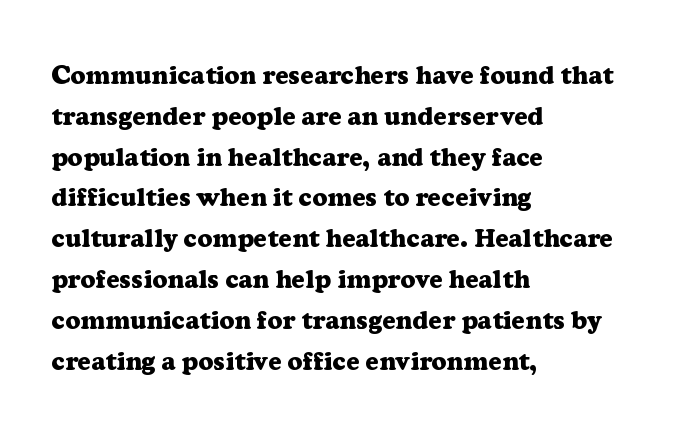
A dark, heavy texture on the line: the type is bold. Characters follow at the spacing the type designer built in. The designer left line spacing at the default. Unmarked baselines from the first word to the last. Posture: vertical.
